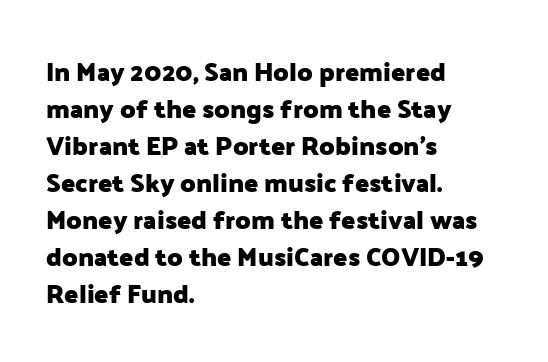
{"italic": "no", "bold": "yes", "underline": "no", "align": "left", "line_spacing": "normal", "line_spacing_ratio": 1.42, "letter_spacing": "normal", "letter_spacing_em": 0.0, "glyph_px": 26}
